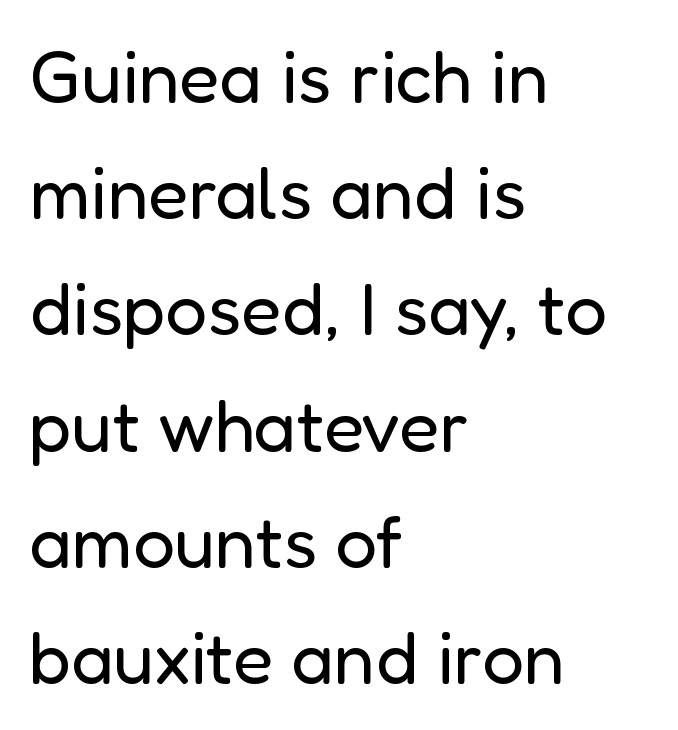
The image shows 74 px regular-weight sans-serif type, upright; set left-aligned, normal line spacing (1.57x), normal letter spacing, not underlined; low stroke contrast and a medium x-height.
